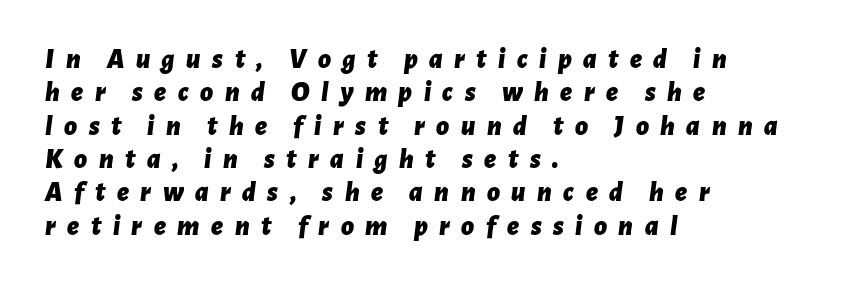
{"italic": "yes", "lean": "right", "slant_degrees": 7, "bold": "yes", "weight": "bold", "width": "normal", "stroke_contrast": "low", "x_height": "medium", "monospaced": "no", "underline": "no", "align": "left", "line_spacing_ratio": 1.19, "letter_spacing": "wide", "letter_spacing_em": 0.41, "glyph_px": 28}
